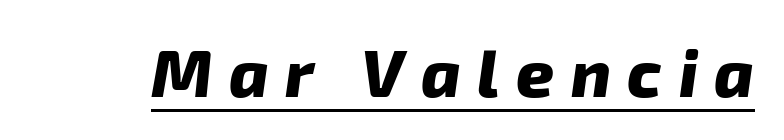
{"serif": "no", "bold": "yes", "weight": "heavy", "width": "normal", "stroke_contrast": "low", "x_height": "medium", "monospaced": "no", "underline": "yes", "letter_spacing": "wide", "letter_spacing_em": 0.25, "glyph_px": 66}
